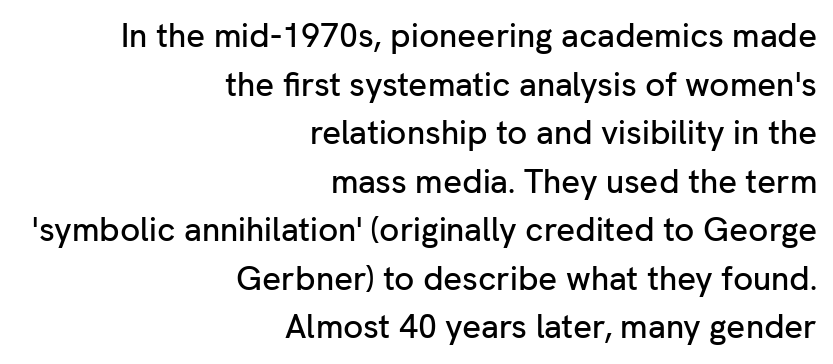
Looks like regular typesetting: each glyph gets only the width it needs. The words here are not underlined. The passage shown is typeset with a sans-serif family. Tracking here is standard; glyphs follow each other at the usual distance. A typesetter would call this leading conventional body-copy spacing.
